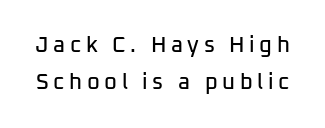
The image shows 22 px text type, upright; set normal line spacing (1.67x), unusually wide letter spacing (+0.21 em), not underlined.
